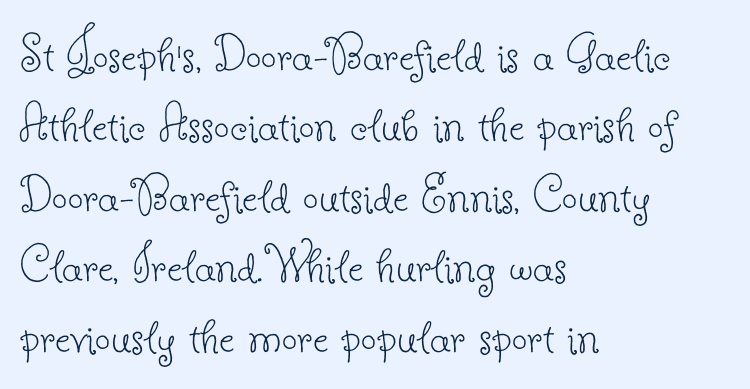
The image shows 55 px thin serif type, upright; set left-aligned, normal line spacing (1.28x), normal letter spacing, not underlined; low stroke contrast and a small x-height.
